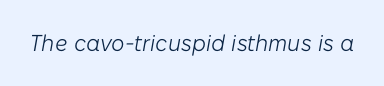
{"italic": "yes", "lean": "right", "slant_degrees": 10, "bold": "no", "underline": "no", "letter_spacing": "normal", "letter_spacing_em": 0.0, "glyph_px": 23}
